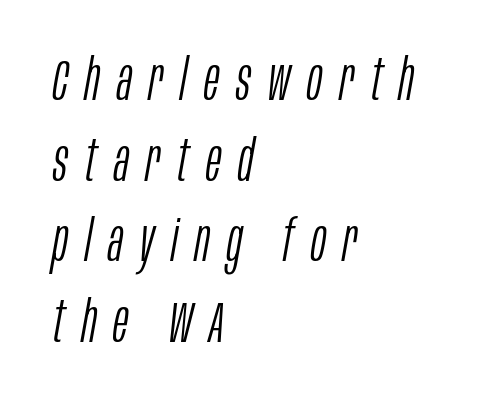
The image shows 58 px light, condensed type, italic (leaning right); set left-aligned, normal line spacing (1.39x), unusually wide letter spacing (+0.29 em), not underlined; low stroke contrast and a large x-height.
